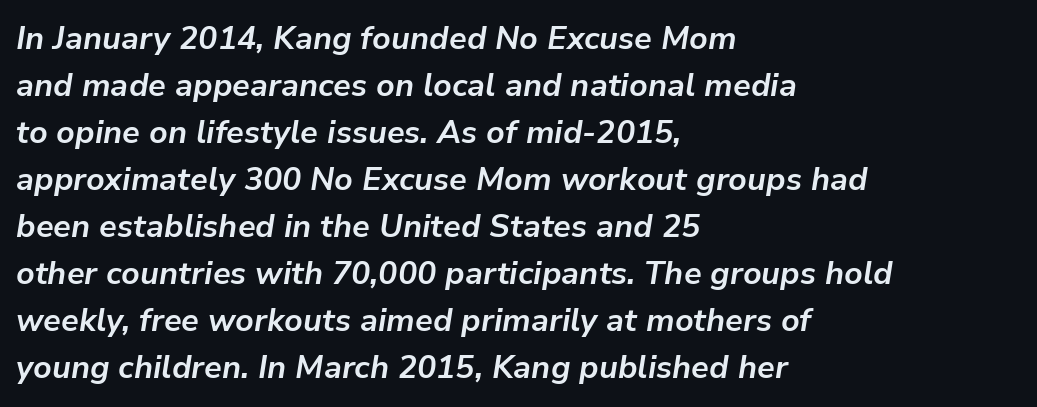
Q: Is the text bold? A: Yes.
Q: Is the text italic (slanted)? A: Yes, it leans right by about 9 degrees.
Q: Is the text underlined? A: No.
Q: How is the paragraph aligned? A: Left-aligned.
Q: Is the spacing between letters normal or unusually wide? A: Normal.
Q: Is the spacing between lines tight, normal or loose? A: Normal.
Q: Width (condensed, normal, or wide)? A: Normal.
Q: Stroke contrast? A: Low.
Q: x-height? A: Medium.
Q: Monospaced? A: No.
